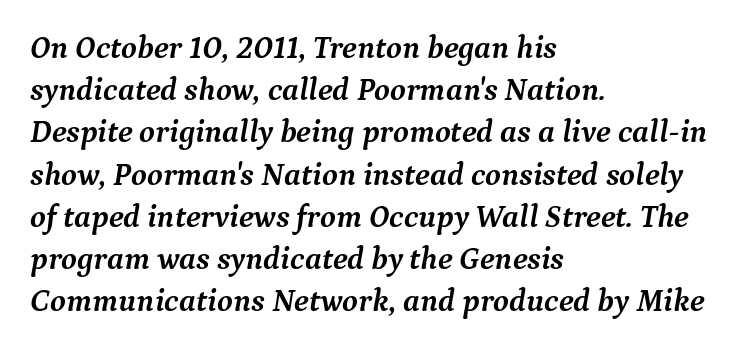
The image shows 32 px semibold serif type, italic (leaning right); set left-aligned, normal line spacing (1.32x), normal letter spacing, not underlined; medium stroke contrast and a medium x-height.
